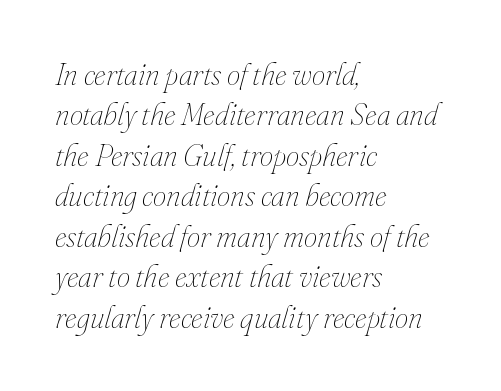
{"italic": "yes", "lean": "right", "slant_degrees": 16, "bold": "no", "weight": "thin", "width": "normal", "stroke_contrast": "medium", "x_height": "small", "monospaced": "no", "underline": "no", "align": "left", "line_spacing": "normal", "line_spacing_ratio": 1.35, "letter_spacing": "normal", "letter_spacing_em": 0.0, "glyph_px": 30}
